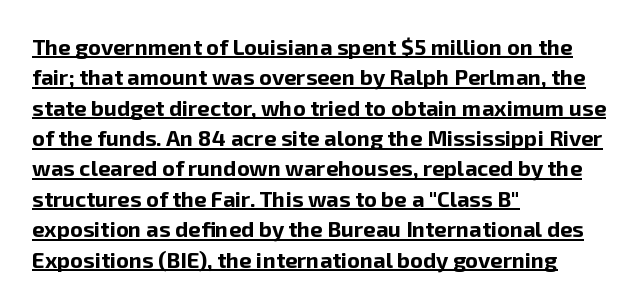
Q: Is the text bold? A: Yes.
Q: Is the text italic (slanted)? A: No, it is upright.
Q: Is the text underlined? A: Yes.
Q: How is the paragraph aligned? A: Left-aligned.
Q: Is the spacing between letters normal or unusually wide? A: Normal.
Q: Is the spacing between lines tight, normal or loose? A: Normal.
